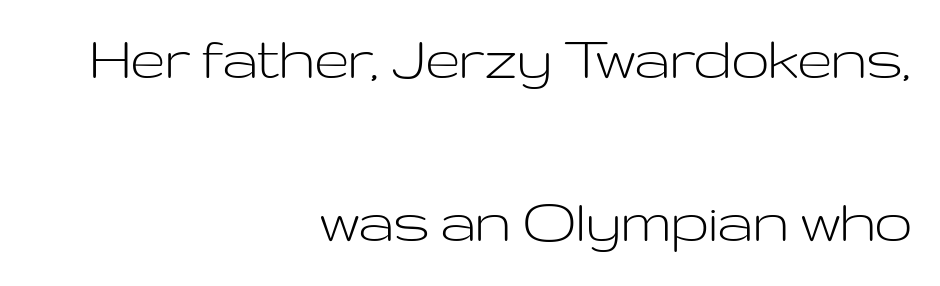
The image shows 67 px light, wide sans-serif type, upright; set right-aligned, loose line spacing (2.43x), normal letter spacing, not underlined; low stroke contrast and a medium x-height.
